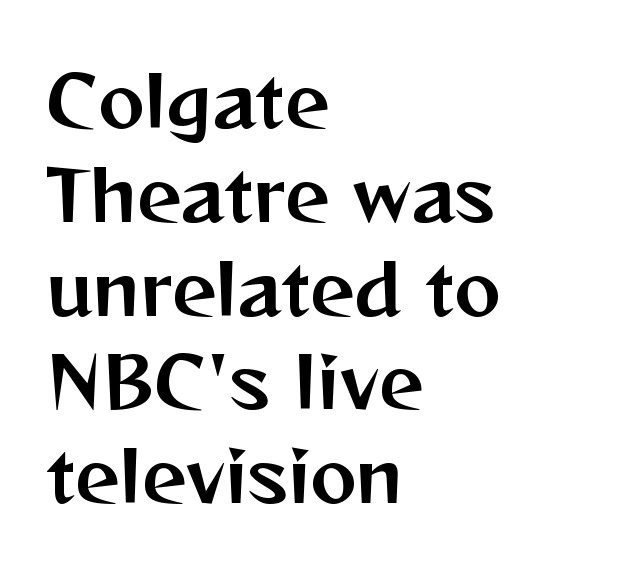
{"serif": "no", "italic": "no", "width": "normal", "stroke_contrast": "medium", "x_height": "medium", "monospaced": "no", "underline": "no", "align": "left", "line_spacing": "normal", "line_spacing_ratio": 1.34, "letter_spacing": "normal", "letter_spacing_em": 0.0, "glyph_px": 70}
